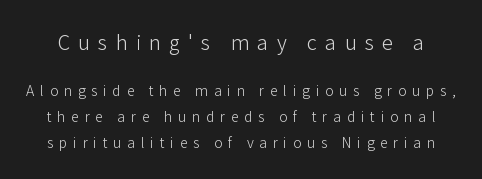
The glyphs are unaccompanied by any horizontal stroke below them. The tracking jumps out immediately: characters are airy and widely separated. The composition opens big and finishes small. The strokes carry an ordinary text weight at most. You can tell it's not italic because the verticals are truly vertical.
